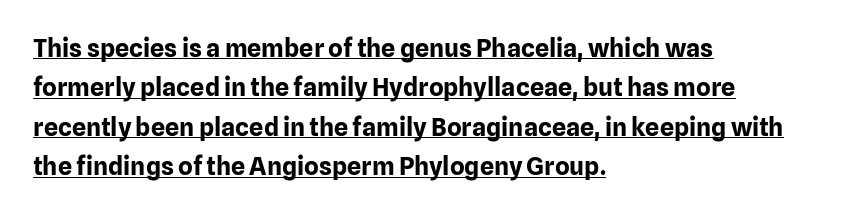
The image shows 25 px bold type, upright; set left-aligned, normal line spacing (1.58x), normal letter spacing, underlined.
